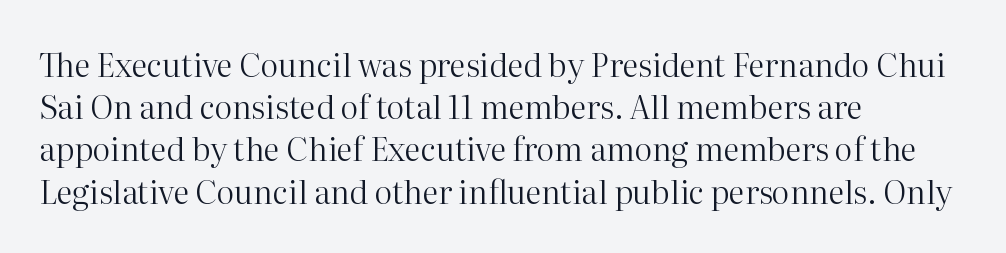
Only glyphs here, with clear space below each row. Think standard paragraph weight, or any step lighter than that. Are there feet on the stems? There are — it's a serif. Characters remain perfectly vertical along every line.
